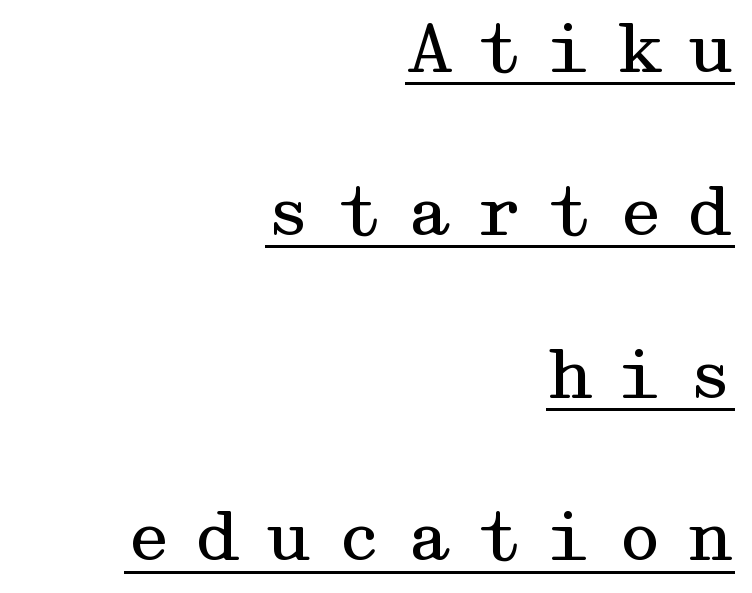
Q: Is the text bold? A: No.
Q: Is the text italic (slanted)? A: No, it is upright.
Q: Is the typeface a serif or a sans-serif typeface? A: Serif.
Q: Is the text underlined? A: Yes.
Q: How is the paragraph aligned? A: Right-aligned.
Q: Is the spacing between letters normal or unusually wide? A: Unusually wide.
Q: Is the spacing between lines tight, normal or loose? A: Loose.
Q: Width (condensed, normal, or wide)? A: Wide.
Q: Stroke contrast? A: Medium.
Q: x-height? A: Medium.
